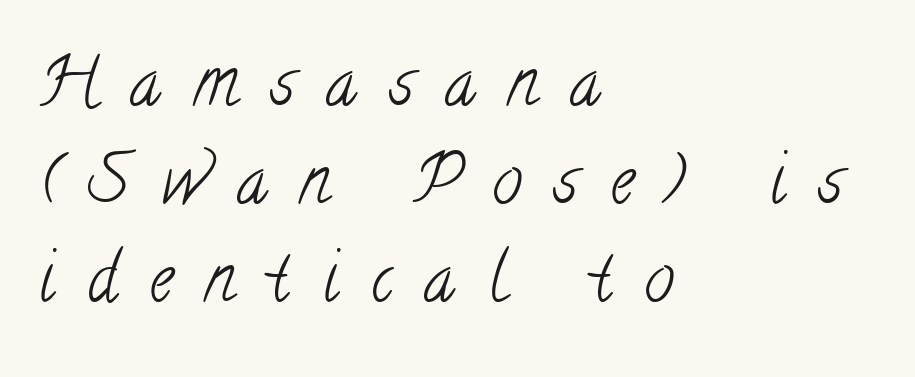
The passage shown is not bold in any degree. Think of a printed novel: that variable character pitch is what you see here. This rendering uses left alignment, leaving the right contour irregular. Rule under the text: the space is simply empty. Interline gaps are of average width in this sample.
